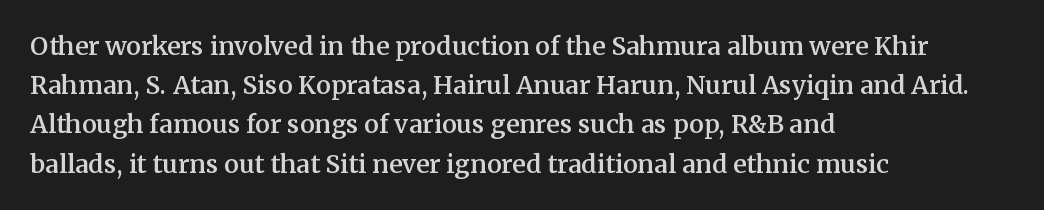
{"italic": "no", "bold": "semi", "underline": "no", "align": "left", "line_spacing": "normal", "line_spacing_ratio": 1.57, "letter_spacing": "normal", "letter_spacing_em": 0.0, "glyph_px": 25}
